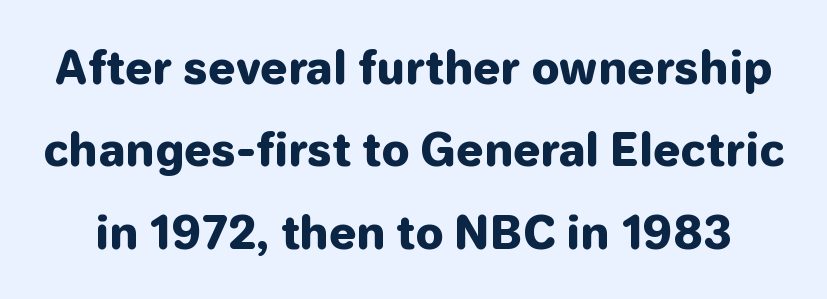
Q: Is the text bold? A: Yes.
Q: Is the text italic (slanted)? A: No, it is upright.
Q: Is the typeface a serif or a sans-serif typeface? A: Sans-serif.
Q: Is the text underlined? A: No.
Q: Is the spacing between letters normal or unusually wide? A: Normal.
Q: Width (condensed, normal, or wide)? A: Normal.
Q: Stroke contrast? A: Low.
Q: x-height? A: Medium.
Q: Monospaced? A: No.
